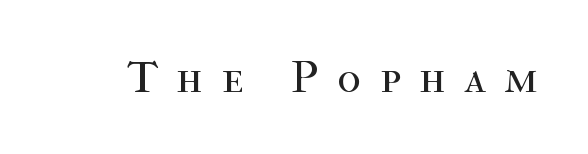
Vertical stems look standard width or narrower in stroke. A bare baseline throughout the passage. Substantial extra tracking has been applied to these lines. Yep, those are serifs on the letters. It's the straight-up-and-down kind of type. You could not count columns in this text — the font is proportionally spaced.
